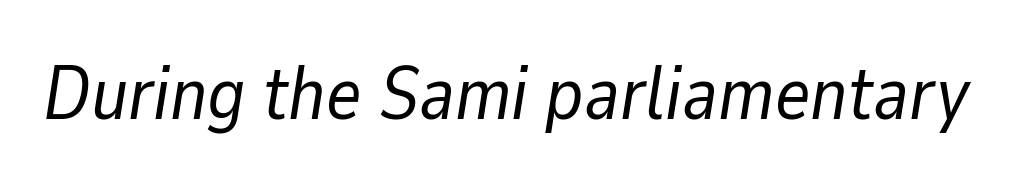
The image shows 75 px regular-weight type, italic (leaning right); set normal letter spacing, not underlined; low stroke contrast and a medium x-height.
